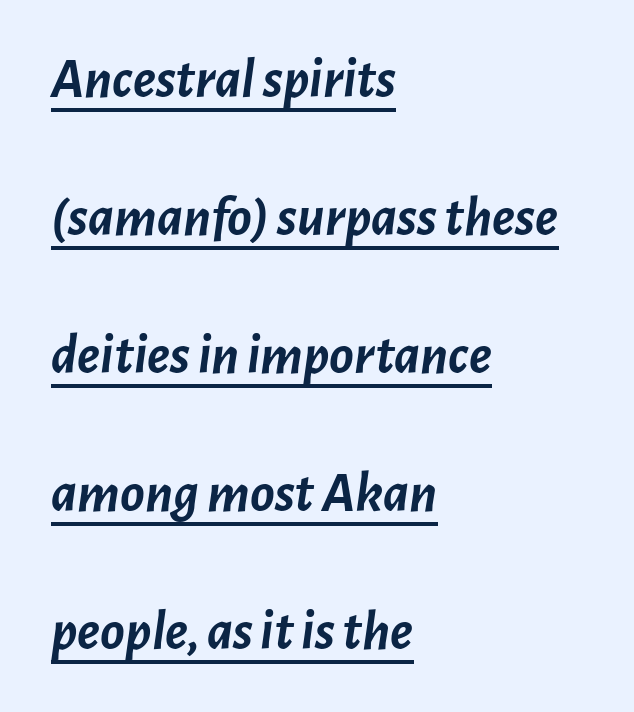
The image shows 57 px semibold type, italic (leaning right); set left-aligned, loose line spacing (2.42x), normal letter spacing, underlined; low stroke contrast and a medium x-height.
